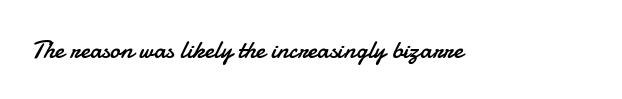
The image shows 26 px text type; set normal letter spacing, not underlined.
